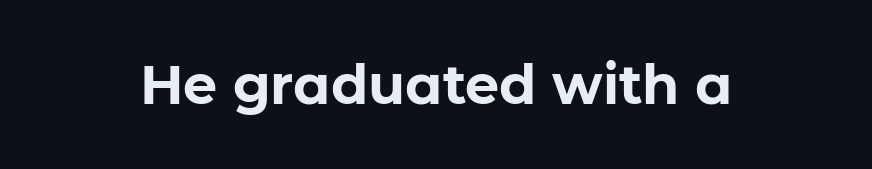
Stroke terminals: plain, sans-serif. Designer's note — italics off, roman on. Each letter keeps its own natural width here, so spacing adapts to shape. No word sits above an underline.
